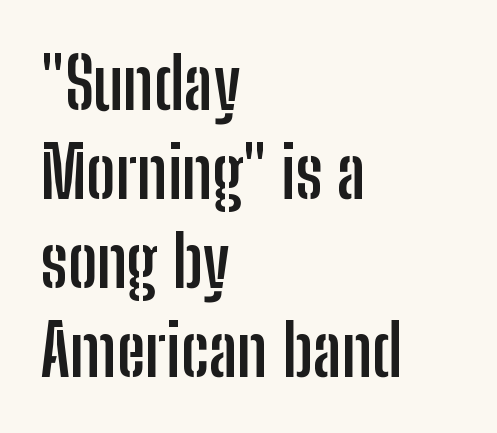
You can tell it's not italic because the verticals are truly vertical. The space directly below the letters is spotless. Leading: standard. The passage is arranged the way most books set body copy — flush left. How are the letters spaced? Ordinarily, with no added tracking.
